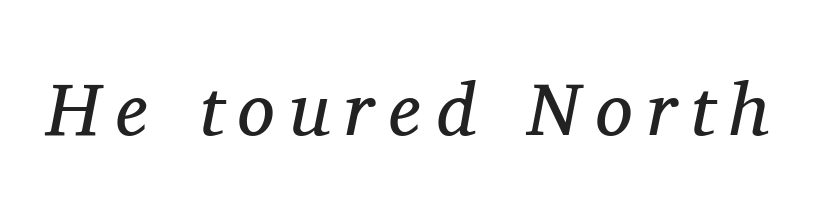
The image shows 75 px regular-weight serif type, italic (leaning right); set unusually wide letter spacing (+0.2 em), not underlined; medium stroke contrast and a medium x-height.
